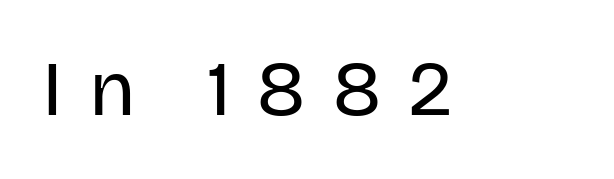
{"serif": "no", "italic": "no", "bold": "no", "weight": "regular", "width": "normal", "stroke_contrast": "low", "x_height": "large", "monospaced": "no", "underline": "no", "letter_spacing": "wide", "letter_spacing_em": 0.33, "glyph_px": 78}
